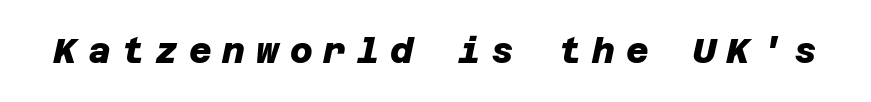
Q: Is the text bold? A: Yes.
Q: Is the typeface a serif or a sans-serif typeface? A: Sans-serif.
Q: Is the text underlined? A: No.
Q: Is the spacing between letters normal or unusually wide? A: Unusually wide.
Q: Width (condensed, normal, or wide)? A: Normal.
Q: Stroke contrast? A: Low.
Q: x-height? A: Large.
